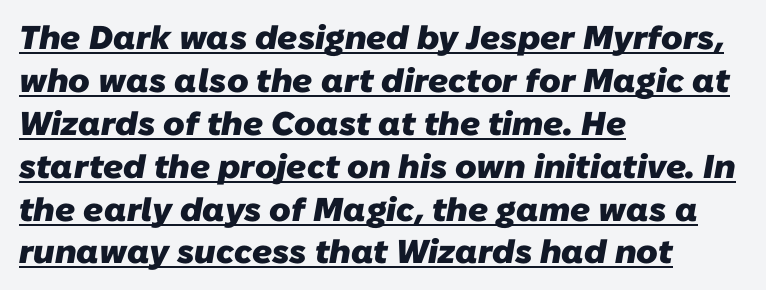
Does extra space separate the letters? No, they use regular spacing. The designer left line spacing at the default. Layout note: lines flush left. A typesetter would call this proportional, since set widths differ per character. The letters carry no serifs — their stems end cleanly without finishing strokes. The typesetter has applied underlining to the passage shown.
